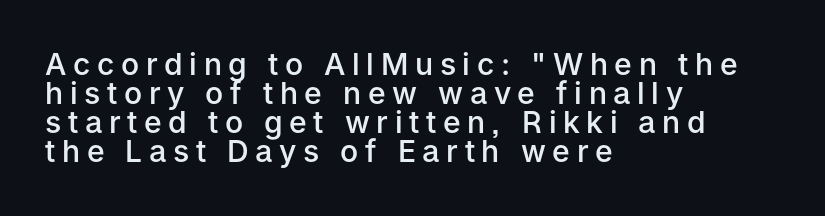
{"serif": "no", "italic": "no", "bold": "semi", "weight": "semibold", "width": "normal", "stroke_contrast": "low", "x_height": "medium", "monospaced": "no", "underline": "no", "align": "left", "line_spacing": "tight", "line_spacing_ratio": 0.97, "letter_spacing": "wide", "letter_spacing_em": 0.22, "glyph_px": 30}
